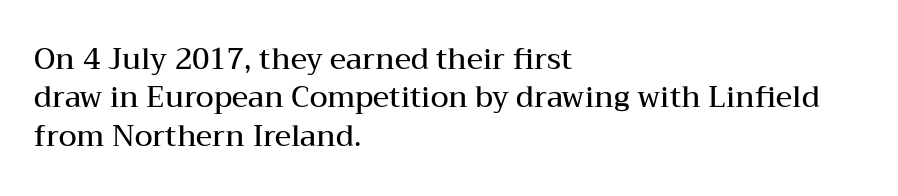
Q: Is the text bold? A: Semi-bold.
Q: Is the text italic (slanted)? A: No, it is upright.
Q: Is the typeface a serif or a sans-serif typeface? A: Serif.
Q: Is the text underlined? A: No.
Q: How is the paragraph aligned? A: Left-aligned.
Q: Is the spacing between letters normal or unusually wide? A: Normal.
Q: Is the spacing between lines tight, normal or loose? A: Normal.
Q: Width (condensed, normal, or wide)? A: Wide.
Q: Stroke contrast? A: Medium.
Q: x-height? A: Medium.
Q: Monospaced? A: No.
